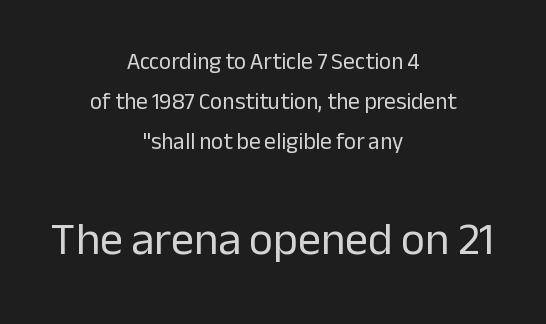
The image shows 46 px regular-weight sans-serif type, upright; set centered, line spacing 1.73x, normal letter spacing, not underlined; the second (bottom) block is 2.0x larger; low stroke contrast and a medium x-height.
